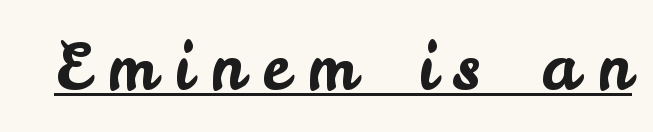
Character widths vary here, with narrow letters taking less room than wide ones. The rendered words wear a rule along their underside. The passage shown has open, widely tracked lettering throughout. In terms of letterform style, serifs are entirely absent.
